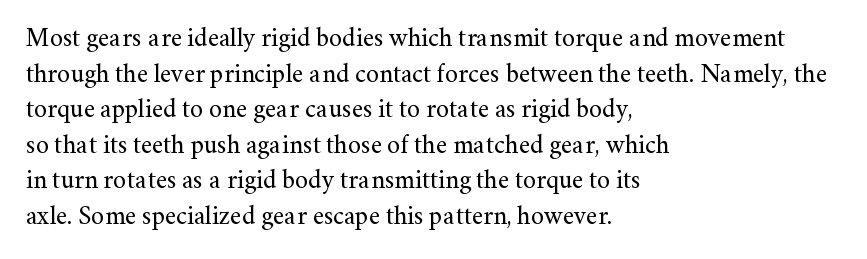
The line texture is even and compact thanks to regular tracking. Honestly, the row spacing looks completely unremarkable. Every row of glyphs begins at an identical x-position on the left. The letters stand straight up with perfectly vertical stems. Stroke thickness stays within the range of a standard reading face or lighter. Unmarked baselines from the first word to the last.
